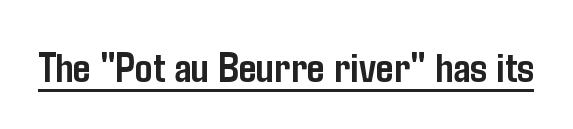
The image shows 44 px semibold, condensed sans-serif type, upright; set normal letter spacing, underlined; low stroke contrast and a medium x-height.
